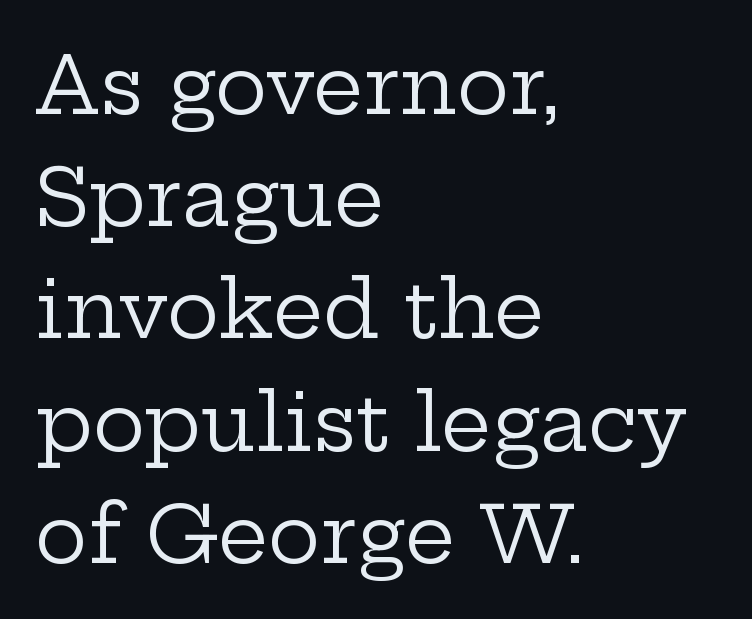
Quick note: not italic, upright. The gaps between neighbouring characters are ordinary and unremarkable. Short and long lines alike share a common starting point at left. Spacing verdict: proportional, widths tailored to each character. Descenders are the only things crossing below the line. Is there much room between lines? A standard amount, neither cramped nor airy.
